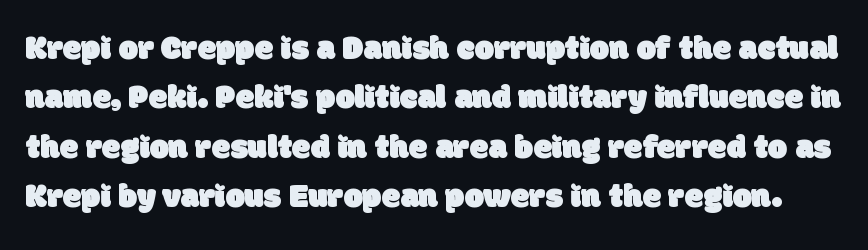
{"serif": "no", "width": "normal", "stroke_contrast": "low", "x_height": "large", "monospaced": "no", "underline": "no", "line_spacing": "normal", "line_spacing_ratio": 1.45, "letter_spacing": "normal", "letter_spacing_em": 0.0, "glyph_px": 34}
